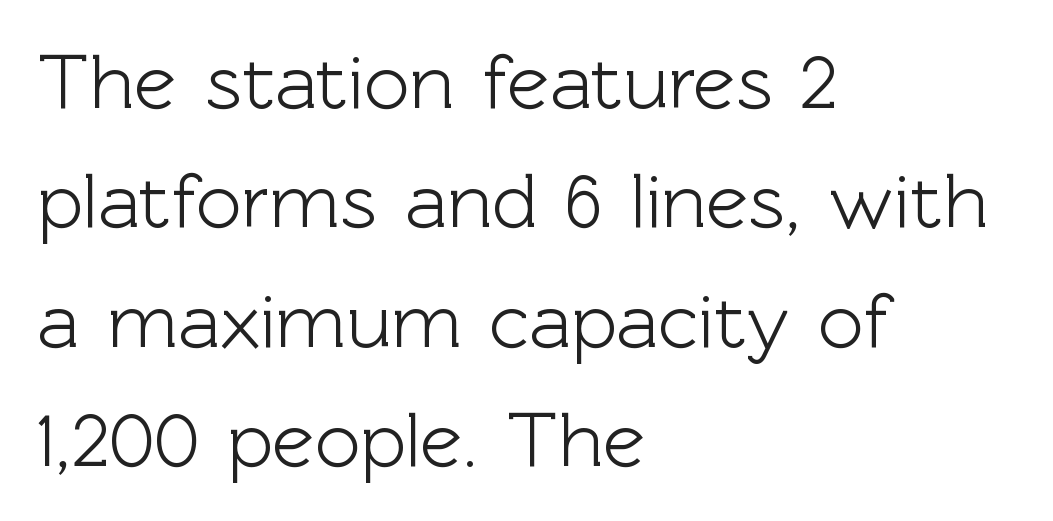
Q: Is the text italic (slanted)? A: No, it is upright.
Q: Is the typeface a serif or a sans-serif typeface? A: Sans-serif.
Q: Is the text underlined? A: No.
Q: How is the paragraph aligned? A: Left-aligned.
Q: Is the spacing between letters normal or unusually wide? A: Normal.
Q: Is the spacing between lines tight, normal or loose? A: Normal.
Q: Width (condensed, normal, or wide)? A: Normal.
Q: x-height? A: Medium.
Q: Monospaced? A: No.
